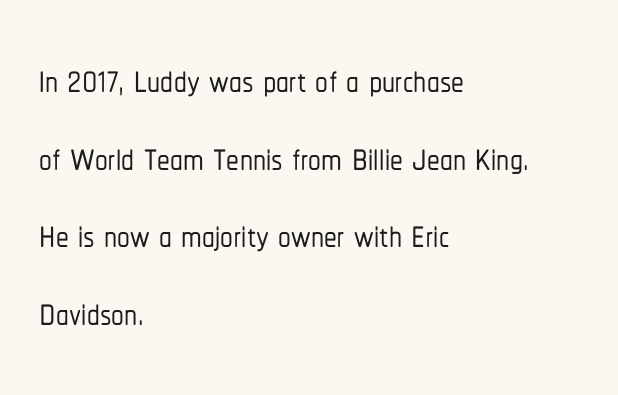
Line starts are locked; line ends wander. Glance below the letters and you will spot only blank space. This is the regular roman posture of the typeface. I'd call this a sans setting — the letters go barefoot. The block of text has a typical density, with ordinary space between rows.
